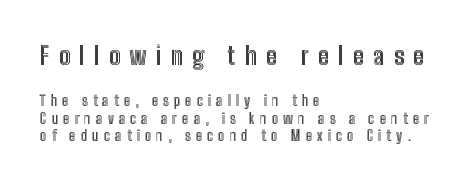
{"italic": "no", "underline": "no", "align": "left", "line_spacing": "normal", "line_spacing_ratio": 1.27, "letter_spacing": "wide", "letter_spacing_em": 0.37, "larger_block": "first", "size_ratio": 1.79, "glyph_px": 25}
